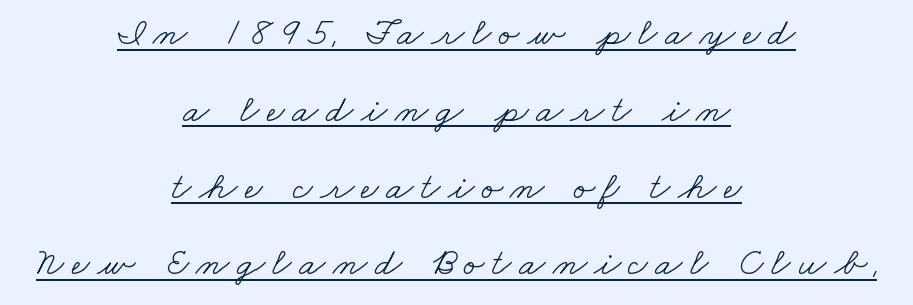
{"serif": "yes", "bold": "no", "weight": "light", "width": "wide", "stroke_contrast": "low", "x_height": "small", "monospaced": "no", "underline": "yes", "align": "center", "line_spacing": "loose", "line_spacing_ratio": 1.97, "glyph_px": 39}
